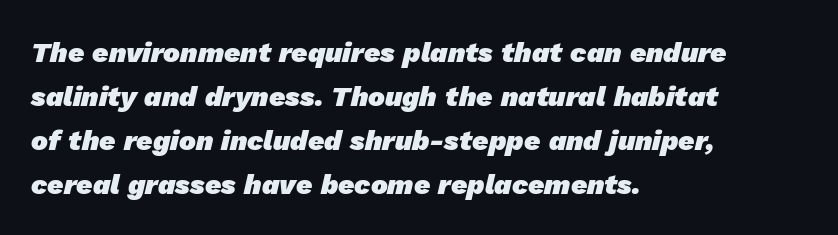
The gap between lines stays unmarked. Serif or sans? Sans — the stroke terminals are bare. Do the characters align in a grid? No, the font is proportional. Caption: standard tracking, unaltered.
